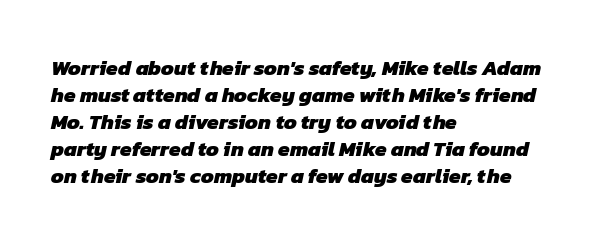
The face used here has the dense, thick strokes of a bold. Typeset ragged right — the left edge is the straight one. Compared with typical paragraphs, the rows here are spaced about the same. Standard letterfit; no display-style spreading of the glyphs. A bare baseline throughout the passage.
